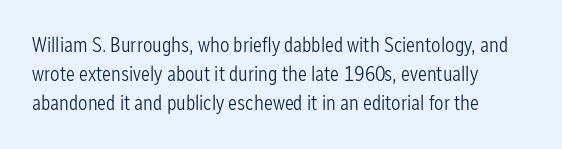
The image shows 21 px text type, upright; set left-aligned, normal line spacing (1.39x), normal letter spacing, not underlined.
